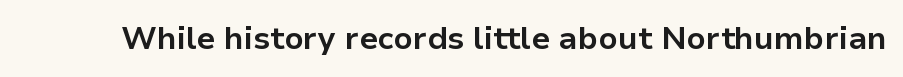
Do the characters align in a grid? No, the font is proportional. The strokes are fattened all the way to bold. The specimen omits any rule beneath the text block's lines. Words appear dense and cohesive because spacing is normal.
